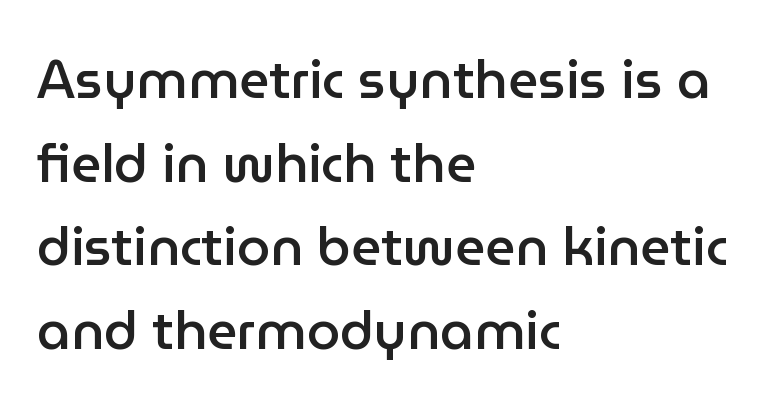
The image shows 53 px semibold sans-serif type, upright; set left-aligned, normal line spacing (1.58x), normal letter spacing, not underlined; low stroke contrast and a medium x-height.
